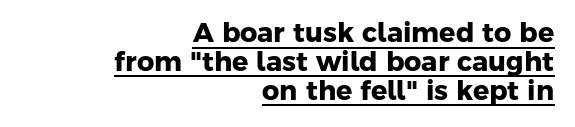
Q: Is the text bold? A: Yes.
Q: Is the text underlined? A: Yes.
Q: How is the paragraph aligned? A: Right-aligned.
Q: Is the spacing between letters normal or unusually wide? A: Normal.
Q: Is the spacing between lines tight, normal or loose? A: Tight.
